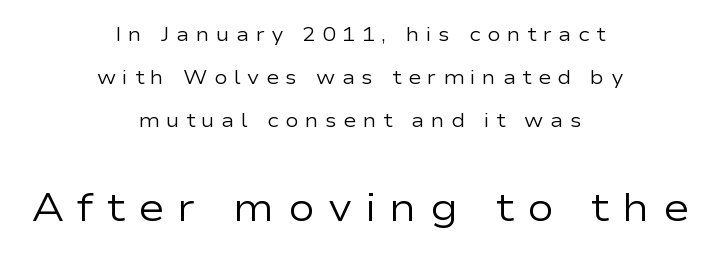
Q: Is the text bold? A: No.
Q: Is the text italic (slanted)? A: No, it is upright.
Q: Is the typeface a serif or a sans-serif typeface? A: Sans-serif.
Q: Is the text underlined? A: No.
Q: How is the paragraph aligned? A: Centered.
Q: Is the spacing between letters normal or unusually wide? A: Unusually wide.
Q: Is the spacing between lines tight, normal or loose? A: Loose.
Q: Which block of text is set in a larger size, the first (top) or the second (bottom)? A: The second (bottom) one.
Q: Width (condensed, normal, or wide)? A: Wide.
Q: Stroke contrast? A: Low.
Q: x-height? A: Medium.
Q: Monospaced? A: No.
